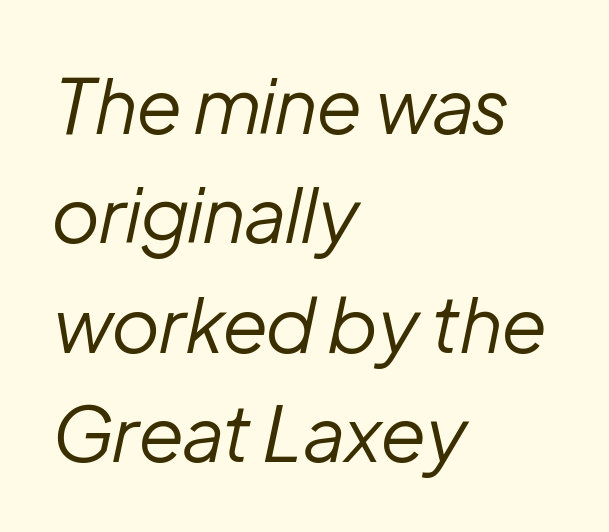
{"italic": "yes", "lean": "right", "slant_degrees": 12, "bold": "no", "weight": "regular", "width": "normal", "stroke_contrast": "low", "x_height": "medium", "monospaced": "no", "underline": "no", "align": "left", "line_spacing": "normal", "line_spacing_ratio": 1.44, "letter_spacing": "normal", "letter_spacing_em": 0.0, "glyph_px": 76}
